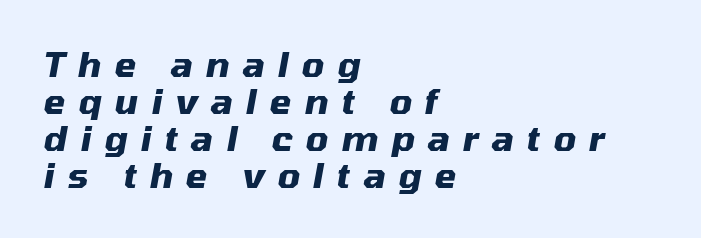
Q: Is the text bold? A: Yes.
Q: Is the text italic (slanted)? A: Yes, it leans right by about 10 degrees.
Q: Is the text underlined? A: No.
Q: How is the paragraph aligned? A: Left-aligned.
Q: Is the spacing between letters normal or unusually wide? A: Unusually wide.
Q: Is the spacing between lines tight, normal or loose? A: Tight.
Q: Width (condensed, normal, or wide)? A: Normal.
Q: Stroke contrast? A: Medium.
Q: x-height? A: Medium.
Q: Monospaced? A: No.
